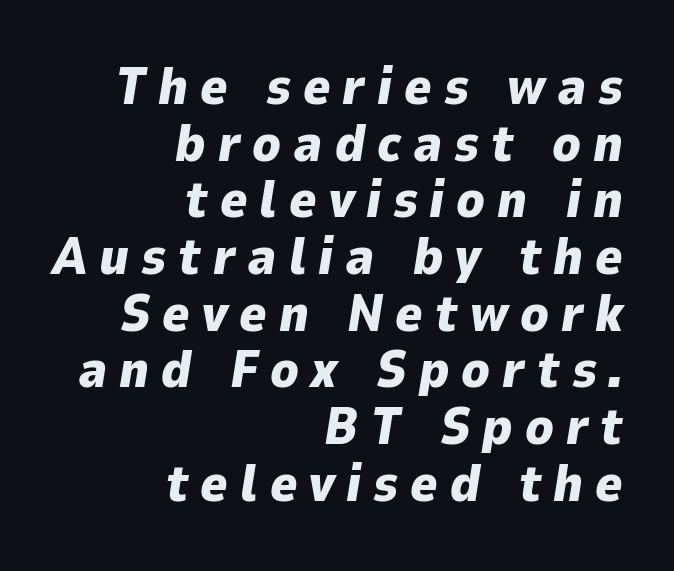
Pretty heavy lettering here — definitely bold. Descender tails drop into unmarked territory. Where is the straight margin? On the right. Leading: reduced.
